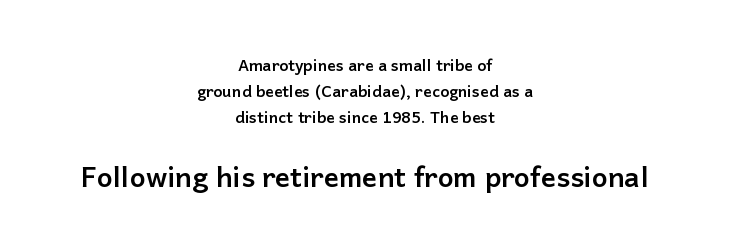
{"serif": "no", "italic": "no", "bold": "yes", "weight": "semibold", "width": "normal", "stroke_contrast": "low", "x_height": "medium", "monospaced": "no", "underline": "no", "align": "center", "line_spacing": "normal", "line_spacing_ratio": 1.64, "letter_spacing": "normal", "letter_spacing_em": 0.0, "larger_block": "second", "size_ratio": 1.75, "glyph_px": 28}
